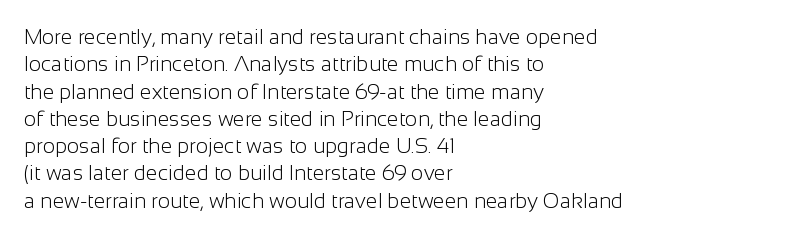
The image shows 21 px text type, upright; set left-aligned, normal line spacing (1.3x), normal letter spacing, not underlined.
